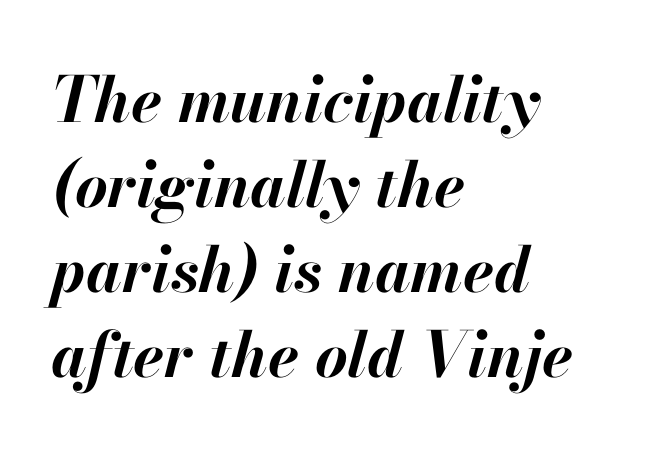
Q: Is the text bold? A: Yes.
Q: Is the text italic (slanted)? A: Yes, it leans right by about 13 degrees.
Q: Is the text underlined? A: No.
Q: How is the paragraph aligned? A: Left-aligned.
Q: Is the spacing between letters normal or unusually wide? A: Normal.
Q: Is the spacing between lines tight, normal or loose? A: Normal.
Q: Width (condensed, normal, or wide)? A: Normal.
Q: Stroke contrast? A: High.
Q: x-height? A: Small.
Q: Monospaced? A: No.
